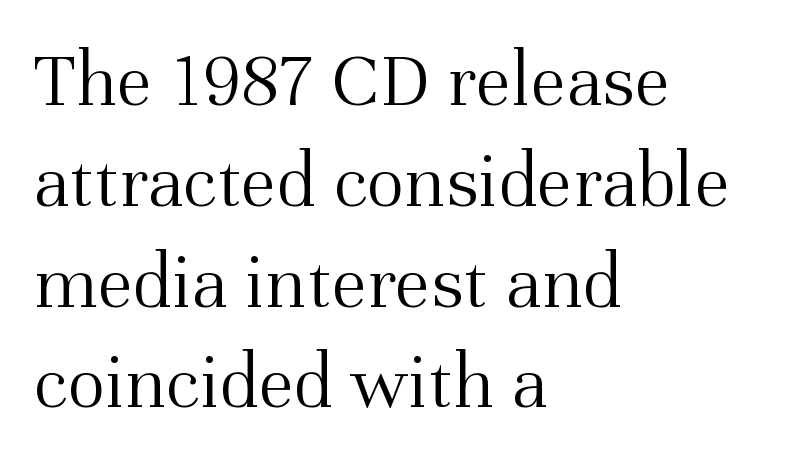
{"serif": "yes", "italic": "no", "bold": "no", "weight": "light", "width": "normal", "stroke_contrast": "medium", "x_height": "medium", "monospaced": "no", "underline": "no", "align": "left", "line_spacing": "normal", "line_spacing_ratio": 1.26, "letter_spacing": "normal", "letter_spacing_em": 0.0, "glyph_px": 80}
